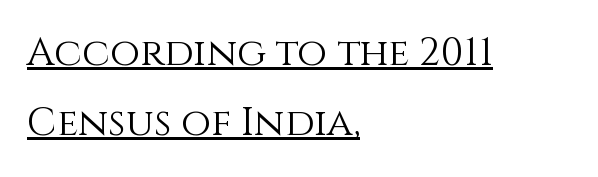
{"italic": "no", "bold": "no", "weight": "light", "width": "normal", "x_height": "large", "monospaced": "no", "underline": "yes", "align": "left", "line_spacing_ratio": 1.79, "letter_spacing": "normal", "letter_spacing_em": 0.0, "glyph_px": 39}
